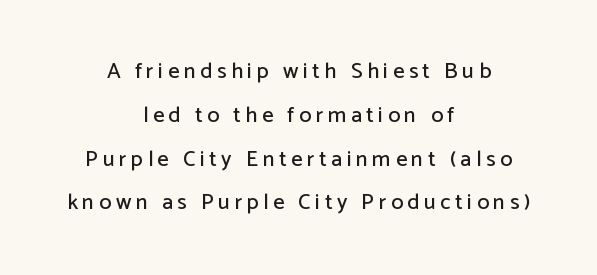
Q: Is the text italic (slanted)? A: No, it is upright.
Q: Is the text underlined? A: No.
Q: How is the paragraph aligned? A: Centered.
Q: Is the spacing between letters normal or unusually wide? A: Unusually wide.
Q: Is the spacing between lines tight, normal or loose? A: Loose.
